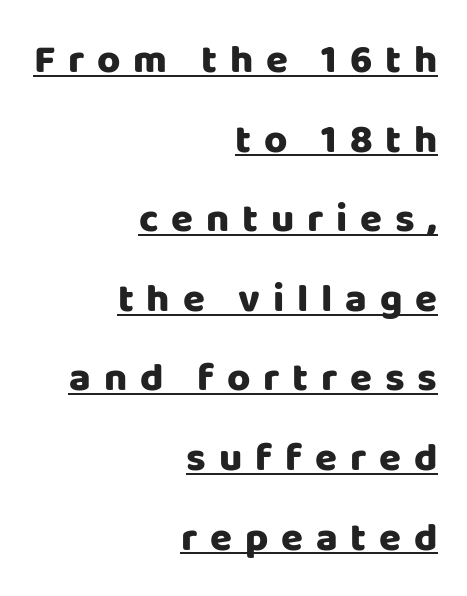
{"serif": "no", "italic": "no", "bold": "yes", "weight": "heavy", "width": "normal", "stroke_contrast": "low", "x_height": "large", "monospaced": "no", "underline": "yes", "align": "right", "line_spacing": "loose", "line_spacing_ratio": 1.99, "letter_spacing": "wide", "letter_spacing_em": 0.32, "glyph_px": 40}
